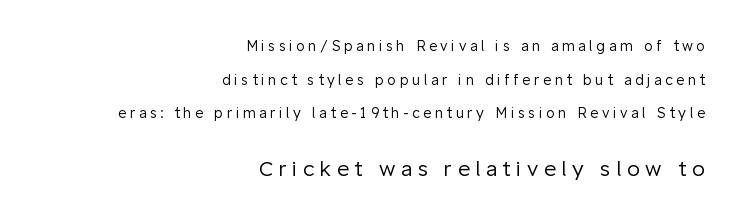
The image shows 21 px text type, upright; set right-aligned, loose line spacing (2.41x), unusually wide letter spacing (+0.26 em), not underlined; the second (bottom) block is 1.5x larger.
